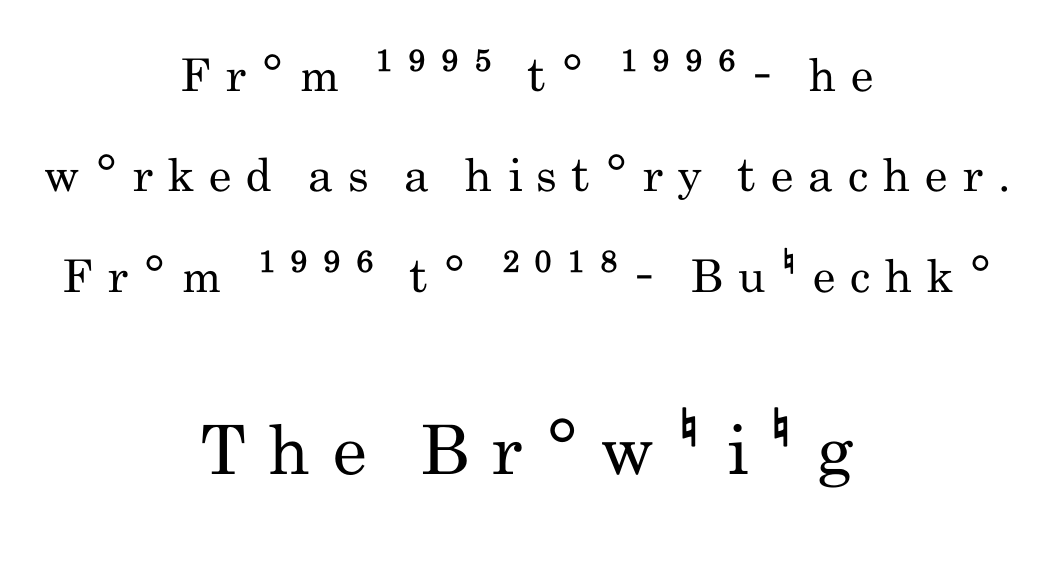
The image shows 68 px regular-weight, condensed sans-serif type, upright; set centered, loose line spacing (2.23x), unusually wide letter spacing (+0.33 em), not underlined; the second (bottom) block is 1.51x larger; low stroke contrast and a small x-height.
